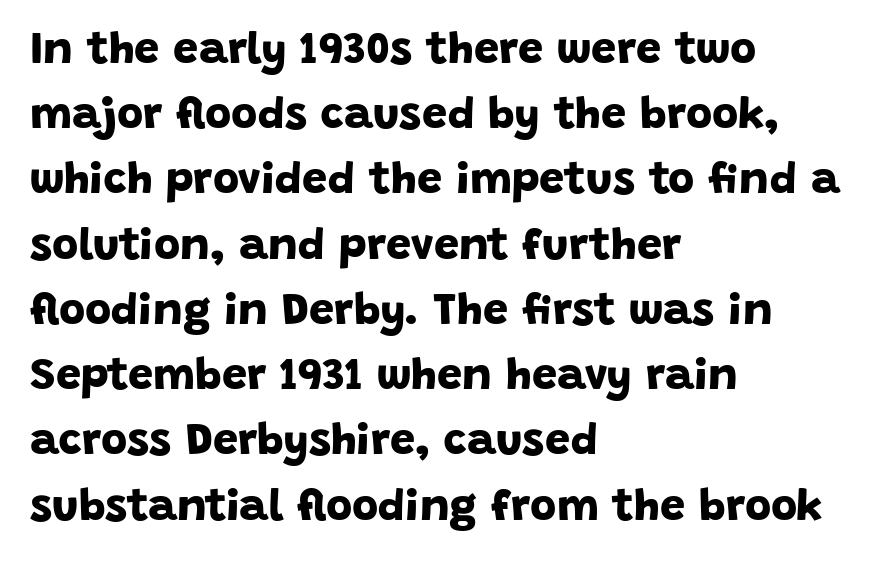
{"serif": "no", "bold": "yes", "weight": "bold", "width": "normal", "stroke_contrast": "low", "x_height": "large", "monospaced": "no", "underline": "no", "align": "left", "line_spacing": "normal", "line_spacing_ratio": 1.45, "letter_spacing": "normal", "letter_spacing_em": 0.0, "glyph_px": 45}
